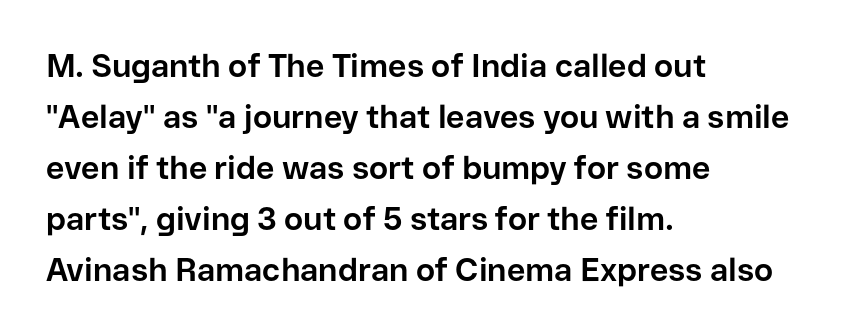
{"serif": "no", "italic": "no", "bold": "yes", "weight": "bold", "width": "normal", "stroke_contrast": "low", "x_height": "medium", "monospaced": "no", "underline": "no", "align": "left", "line_spacing": "normal", "line_spacing_ratio": 1.59, "letter_spacing": "normal", "letter_spacing_em": 0.0, "glyph_px": 32}
